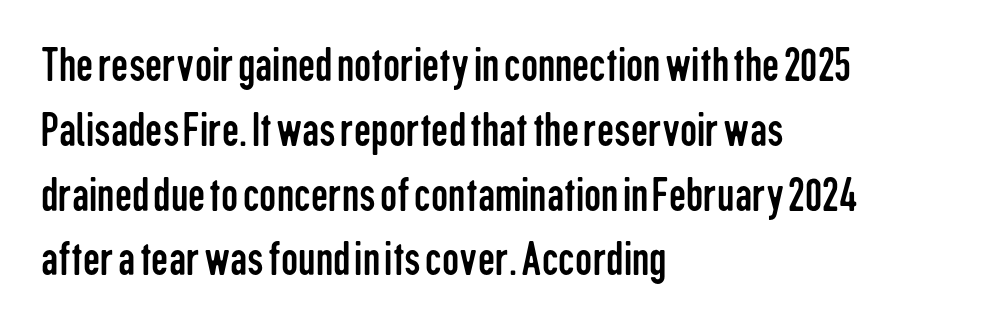
{"serif": "no", "italic": "no", "bold": "no", "weight": "regular", "width": "condensed", "stroke_contrast": "low", "x_height": "medium", "monospaced": "no", "underline": "no", "align": "left", "line_spacing": "normal", "line_spacing_ratio": 1.35, "letter_spacing": "normal", "letter_spacing_em": 0.0, "glyph_px": 48}
